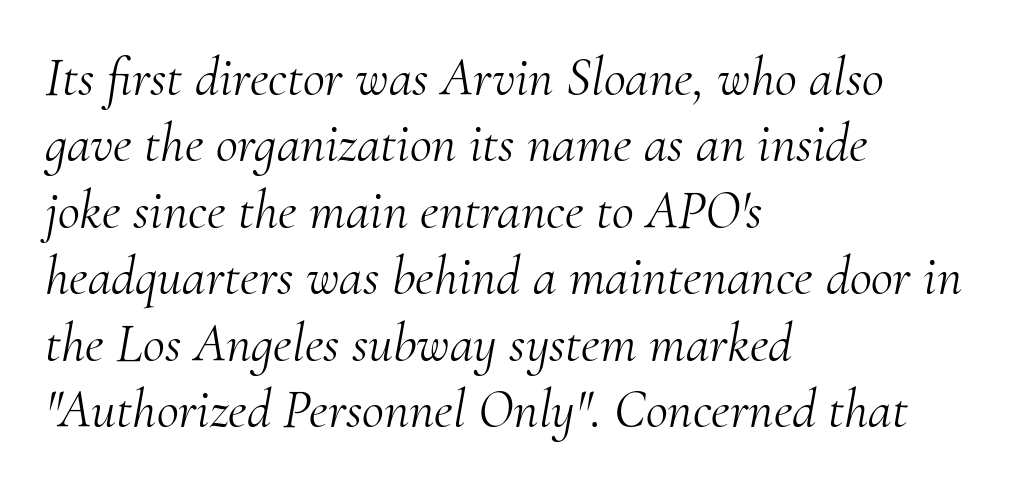
{"serif": "yes", "italic": "yes", "lean": "right", "slant_degrees": 10, "bold": "no", "weight": "light", "width": "normal", "stroke_contrast": "medium", "x_height": "small", "monospaced": "no", "underline": "no", "align": "left", "line_spacing_ratio": 1.23, "letter_spacing": "normal", "letter_spacing_em": 0.0, "glyph_px": 54}
